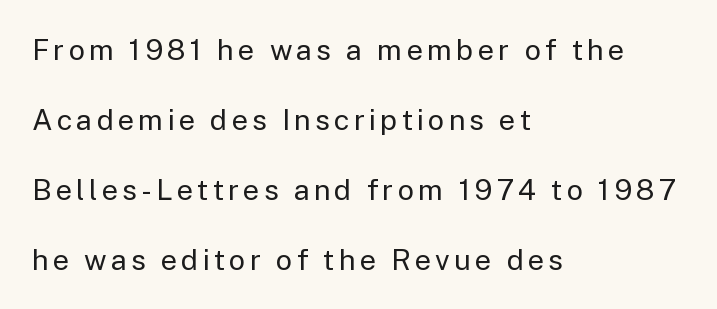
Q: Is the text bold? A: No.
Q: Is the text italic (slanted)? A: No, it is upright.
Q: Is the typeface a serif or a sans-serif typeface? A: Sans-serif.
Q: Is the text underlined? A: No.
Q: How is the paragraph aligned? A: Left-aligned.
Q: Is the spacing between lines tight, normal or loose? A: Loose.
Q: Width (condensed, normal, or wide)? A: Normal.
Q: Stroke contrast? A: Low.
Q: x-height? A: Medium.
Q: Monospaced? A: No.
